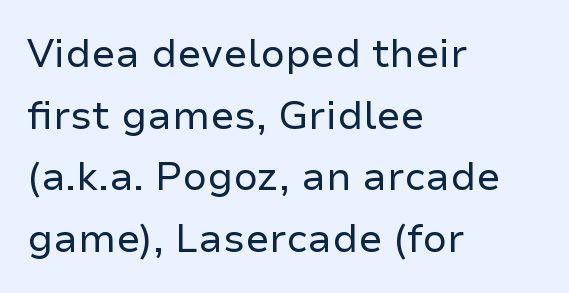
Q: Is the text bold? A: No.
Q: Is the text italic (slanted)? A: No, it is upright.
Q: Is the typeface a serif or a sans-serif typeface? A: Sans-serif.
Q: Is the text underlined? A: No.
Q: How is the paragraph aligned? A: Left-aligned.
Q: Is the spacing between letters normal or unusually wide? A: Normal.
Q: Is the spacing between lines tight, normal or loose? A: Normal.
Q: Width (condensed, normal, or wide)? A: Normal.
Q: Stroke contrast? A: Low.
Q: x-height? A: Medium.
Q: Monospaced? A: No.
